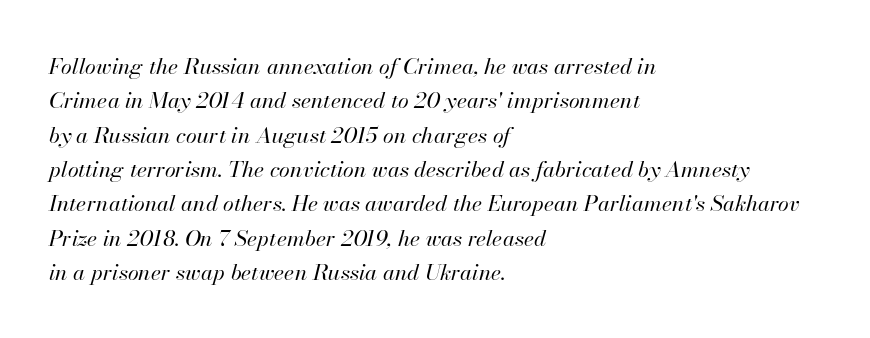
Q: Is the text bold? A: No.
Q: Is the text italic (slanted)? A: Yes, it leans right by about 13 degrees.
Q: Is the text underlined? A: No.
Q: How is the paragraph aligned? A: Left-aligned.
Q: Is the spacing between letters normal or unusually wide? A: Normal.
Q: Is the spacing between lines tight, normal or loose? A: Normal.
